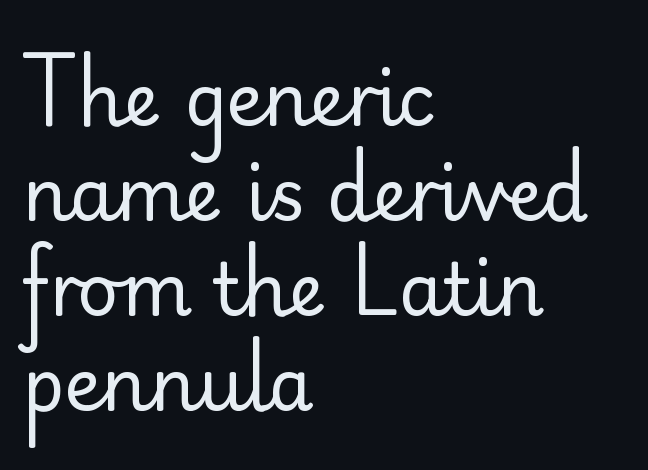
The image shows 72 px regular-weight sans-serif type, upright; set left-aligned, normal line spacing (1.32x), normal letter spacing, not underlined; low stroke contrast and a small x-height.
